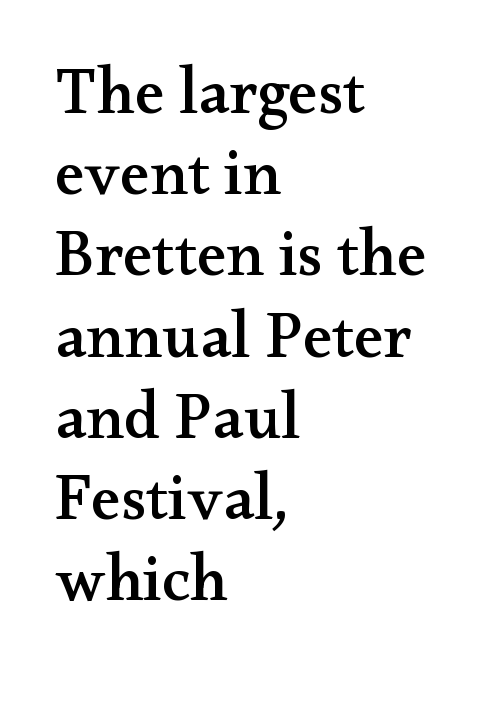
This rendering leaves character spacing at its baseline value. No italicization has been applied; the sample stays upright. The space directly below the letters is spotless. Type style note: has serifs.
